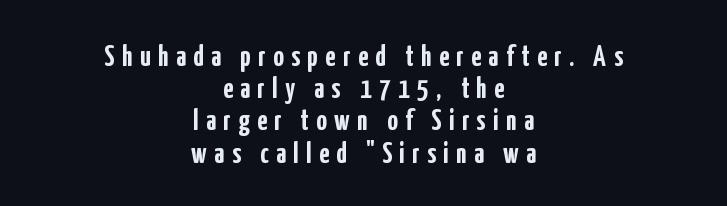
Leftover space on each line is divided equally before and after the words. The passage shown is not underscored anywhere. This rendering employs a face without finishing strokes, i.e., a sans-serif. Does the leading feel generous? Not at all — it's pinched.
